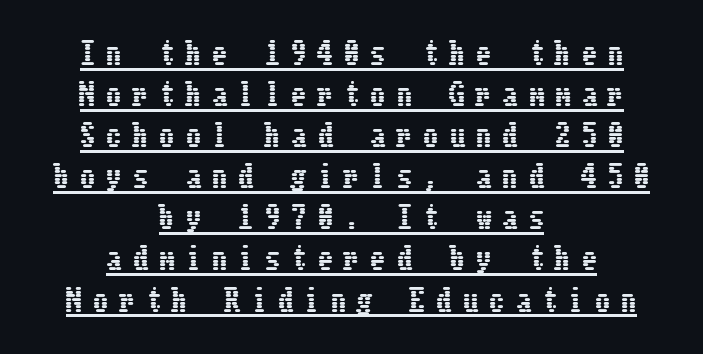
{"italic": "no", "width": "condensed", "stroke_contrast": "low", "x_height": "medium", "underline": "yes", "align": "center", "line_spacing": "normal", "line_spacing_ratio": 1.37, "letter_spacing": "wide", "letter_spacing_em": 0.38, "glyph_px": 30}
